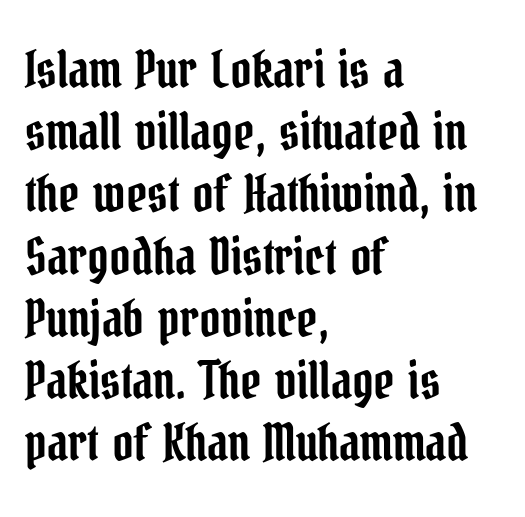
Q: Is the text italic (slanted)? A: No, it is upright.
Q: Is the typeface a serif or a sans-serif typeface? A: Serif.
Q: Is the text underlined? A: No.
Q: How is the paragraph aligned? A: Left-aligned.
Q: Is the spacing between letters normal or unusually wide? A: Normal.
Q: Width (condensed, normal, or wide)? A: Condensed.
Q: Stroke contrast? A: Low.
Q: x-height? A: Medium.
Q: Monospaced? A: No.
